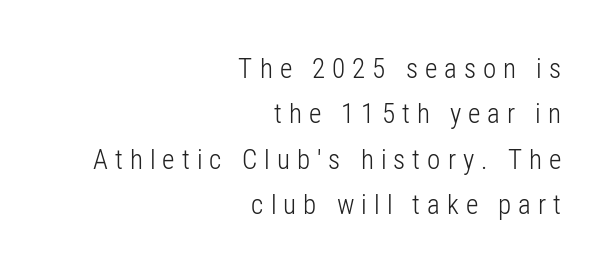
{"italic": "no", "bold": "no", "underline": "no", "align": "right", "line_spacing": "normal", "line_spacing_ratio": 1.68, "letter_spacing": "wide", "letter_spacing_em": 0.26, "glyph_px": 27}
